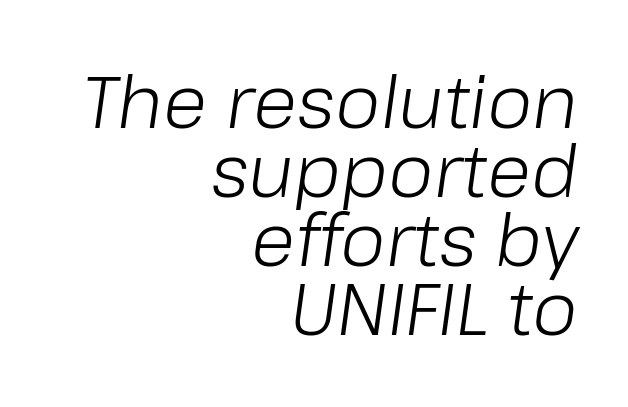
The image shows 72 px light type, italic (leaning right); set right-aligned, tight line spacing (0.96x), normal letter spacing, not underlined; low stroke contrast and a medium x-height.
